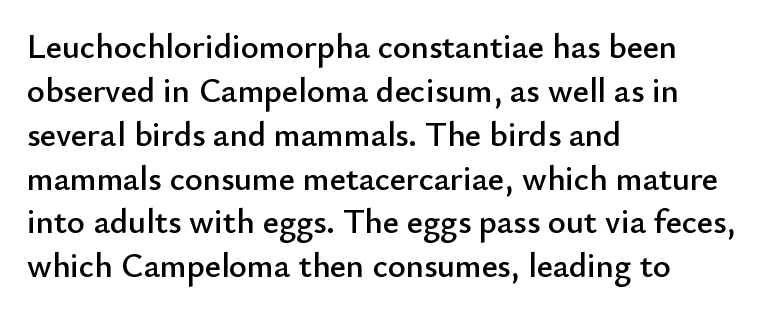
The image shows 34 px sans-serif type, upright; set left-aligned, normal line spacing (1.29x), normal letter spacing, not underlined; low stroke contrast and a small x-height.
